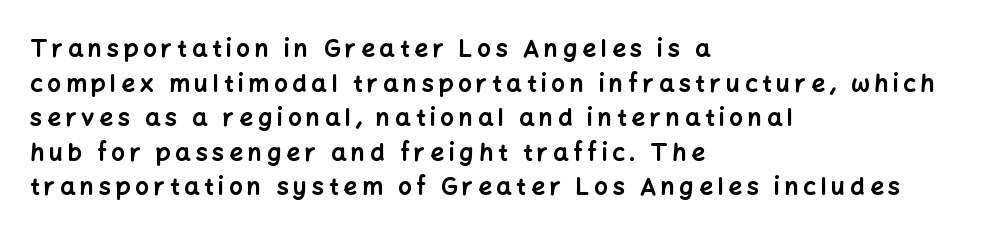
{"italic": "no", "bold": "yes", "underline": "no", "align": "left", "line_spacing": "normal", "line_spacing_ratio": 1.44, "letter_spacing": "wide", "letter_spacing_em": 0.2, "glyph_px": 24}
